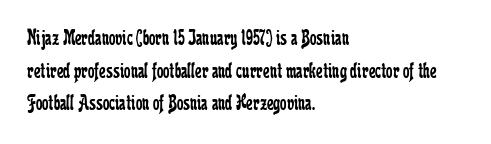
Characters follow at the spacing the type designer built in. The letterforms sit at book weight or below. Rendered with straight, roman letterforms. The rows are spaced the way most documents space them. The strip under each line holds only bare page.
